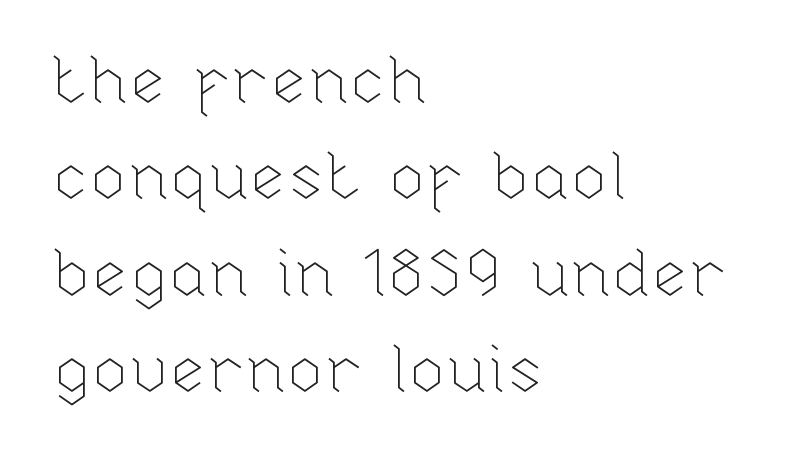
The image shows 67 px thin type, upright; set left-aligned, normal line spacing (1.44x), normal letter spacing, not underlined; low stroke contrast and a medium x-height.
